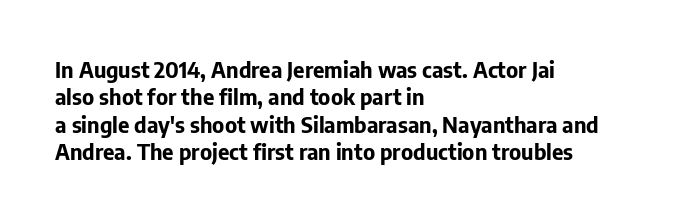
Q: Is the text bold? A: Yes.
Q: Is the text italic (slanted)? A: No, it is upright.
Q: Is the text underlined? A: No.
Q: How is the paragraph aligned? A: Left-aligned.
Q: Is the spacing between letters normal or unusually wide? A: Normal.
Q: Is the spacing between lines tight, normal or loose? A: Normal.
